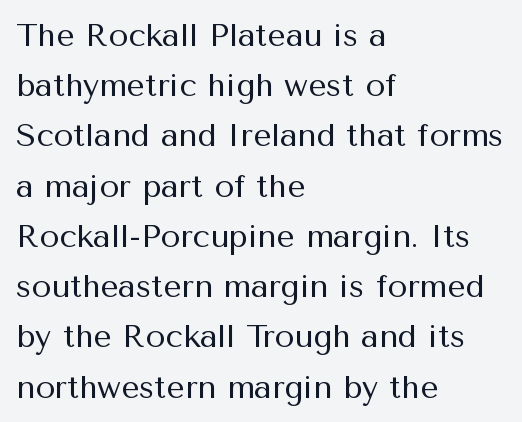
The image shows 32 px regular-weight sans-serif type, upright; set left-aligned, normal line spacing (1.57x), normal letter spacing, not underlined; medium stroke contrast and a medium x-height.
